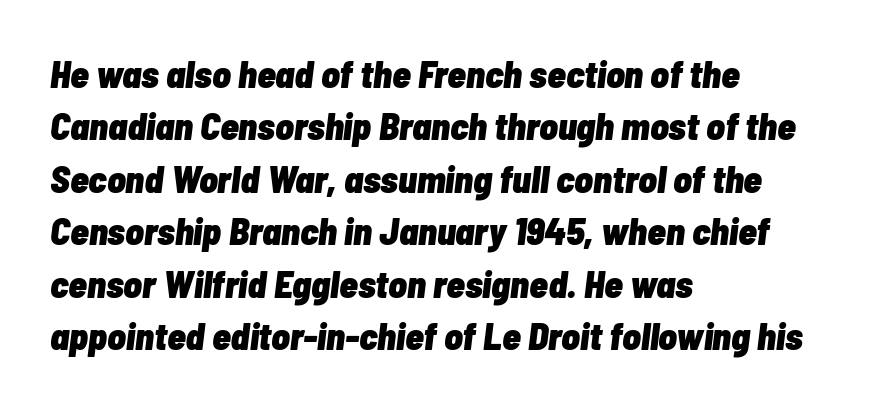
The image shows 38 px heavy, condensed type, italic (leaning right); set left-aligned, normal line spacing (1.38x), normal letter spacing, not underlined; low stroke contrast and a medium x-height.
